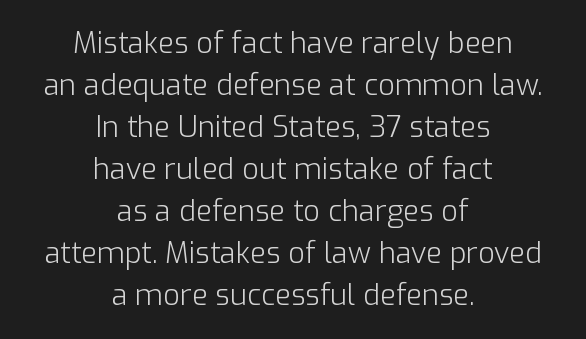
Letter spacing: default. Note the varied advance widths — an 'i' is clearly narrower than an 'm'. Short and long lines alike share a common midpoint. One glance says typical: line gaps are just what's usual.
